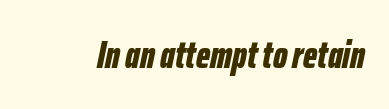
Q: Is the text bold? A: Yes.
Q: Is the text italic (slanted)? A: Yes, it leans right by about 12 degrees.
Q: Is the text underlined? A: No.
Q: Is the spacing between letters normal or unusually wide? A: Normal.
Q: Width (condensed, normal, or wide)? A: Condensed.
Q: Stroke contrast? A: Low.
Q: x-height? A: Medium.
Q: Monospaced? A: No.
